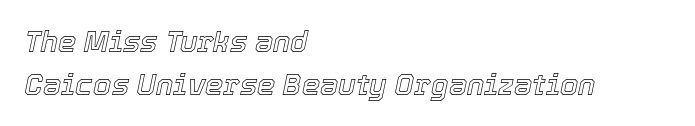
This sample has the flowing, uneven cadence of proportional lettering. Lines of text with bare space underneath. The setting favours the left margin, as ordinary paragraphs usually do. Quick note: italic.
